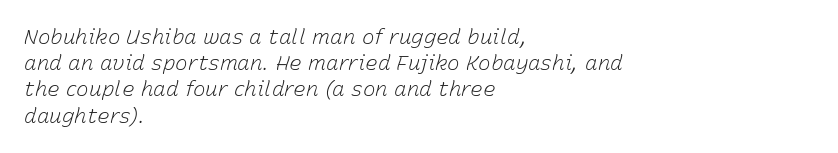
How are the letters spaced? Ordinarily, with no added tracking. Line starts are locked; line ends wander. Honestly, there is no underline to notice here at all. Leading matches the norm, producing a regular column.
